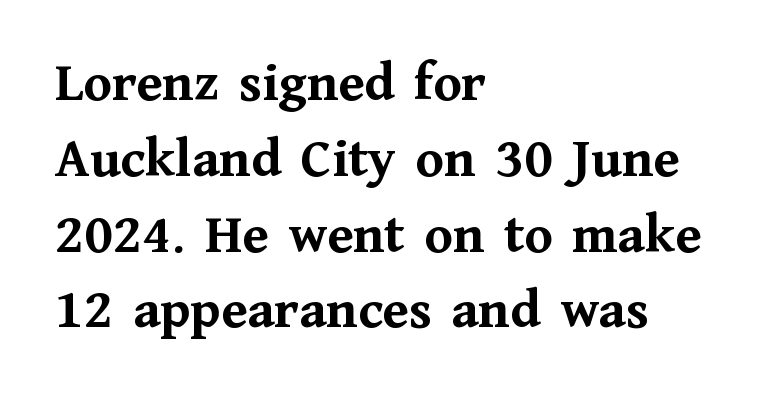
{"serif": "yes", "italic": "no", "bold": "yes", "weight": "semibold", "width": "normal", "stroke_contrast": "medium", "x_height": "medium", "monospaced": "no", "underline": "no", "align": "left", "line_spacing": "normal", "line_spacing_ratio": 1.33, "letter_spacing": "normal", "letter_spacing_em": 0.0, "glyph_px": 57}
